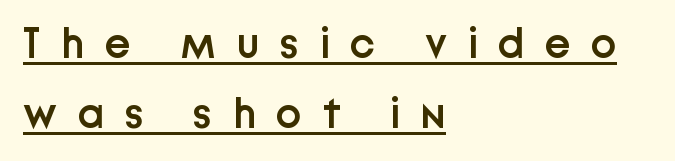
You can see a thin bar hugging the bottom of the glyphs. Proportional: the letters do not fall into vertical columns. Short note: letters widely spaced. Typeset ragged right — the left edge is the straight one. Stroke thickness is moderately raised; the sample reads as semibold. Regarding serifs, this sample does without them.
